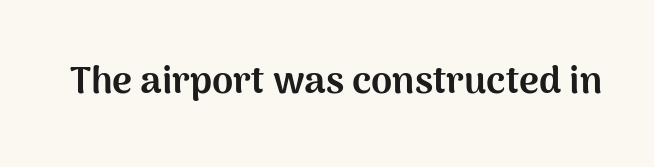
The image shows 38 px bold sans-serif type, upright; set normal letter spacing, not underlined; medium stroke contrast and a medium x-height.
